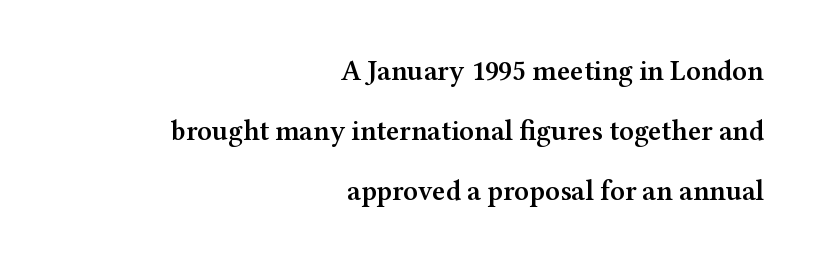
The axis of the letterforms is exactly vertical. Caption: standard tracking, unaltered. Yep, those are serifs on the letters. Typesetter's note: demi weight, one step under bold. One-word summary of the alignment: right.
